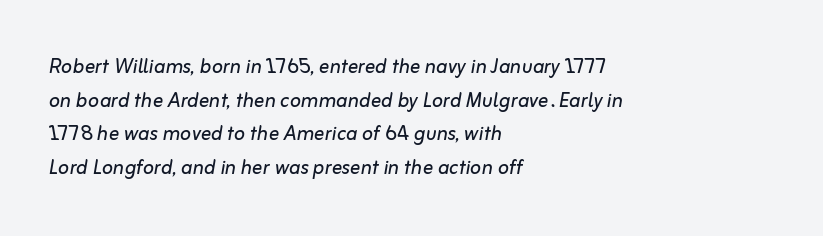
Q: Is the text bold? A: No.
Q: Is the text italic (slanted)? A: Yes, it leans right by about 10 degrees.
Q: Is the text underlined? A: No.
Q: How is the paragraph aligned? A: Left-aligned.
Q: Is the spacing between letters normal or unusually wide? A: Normal.
Q: Is the spacing between lines tight, normal or loose? A: Normal.
